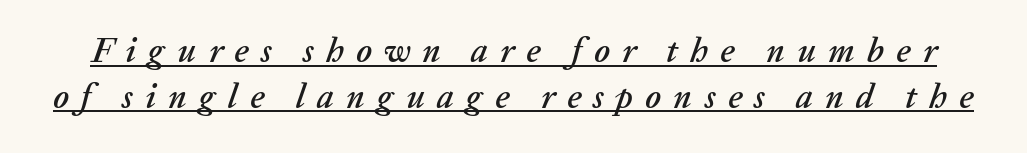
Q: Is the text italic (slanted)? A: Yes, it leans right by about 20 degrees.
Q: Is the text underlined? A: Yes.
Q: Is the spacing between letters normal or unusually wide? A: Unusually wide.
Q: Is the spacing between lines tight, normal or loose? A: Normal.
Q: Width (condensed, normal, or wide)? A: Normal.
Q: Stroke contrast? A: Low.
Q: x-height? A: Medium.
Q: Monospaced? A: No.
